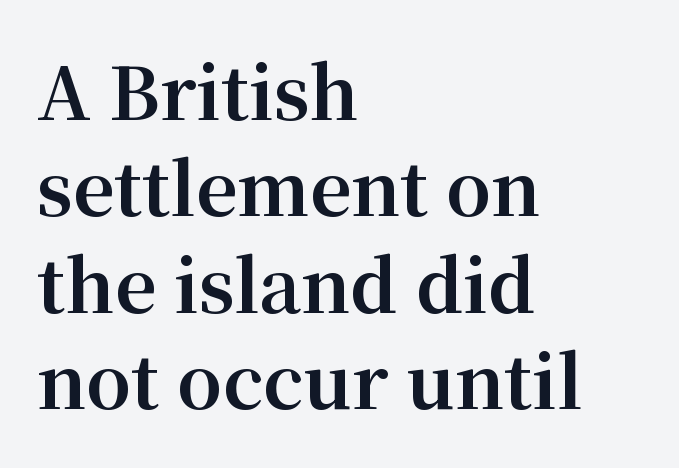
A typesetter would call this proportional, since set widths differ per character. These lines carry a lot of weight — the face is fully bold. These lines are set flush left with a ragged right edge. The passage shown stacks its lines at a standard gap.
